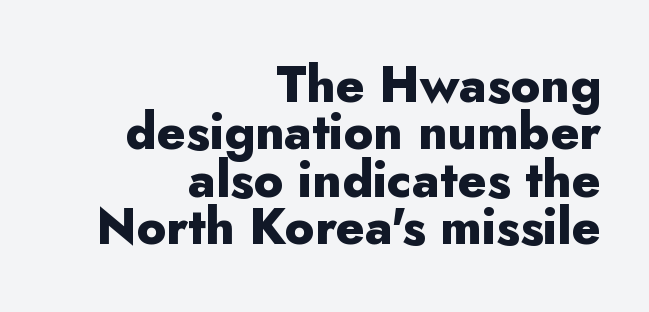
{"serif": "no", "italic": "no", "bold": "yes", "weight": "heavy", "width": "normal", "stroke_contrast": "low", "x_height": "small", "monospaced": "no", "underline": "no", "align": "right", "line_spacing": "tight", "line_spacing_ratio": 0.95, "letter_spacing": "normal", "letter_spacing_em": 0.0, "glyph_px": 50}
